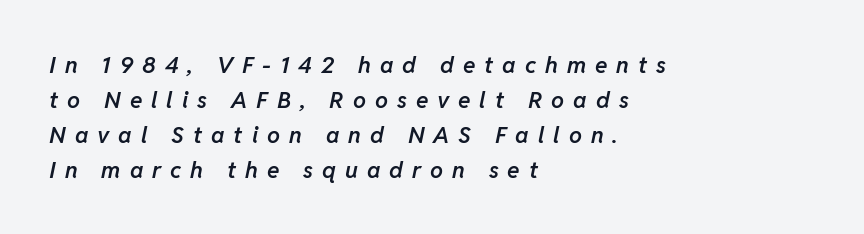
Line starts are locked; line ends wander. Just letters on the line, the space beneath them empty. If you measured baseline to baseline, you'd find a middling distance. A semibold gives these letters moderate extra thickness, short of bold. Emphasis-style slanted type is in use.
